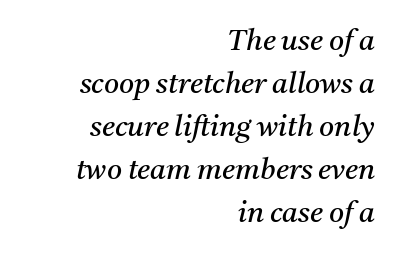
The image shows 29 px regular-weight serif type, italic (leaning right); set right-aligned, normal line spacing (1.48x), normal letter spacing, not underlined; medium stroke contrast and a medium x-height.
